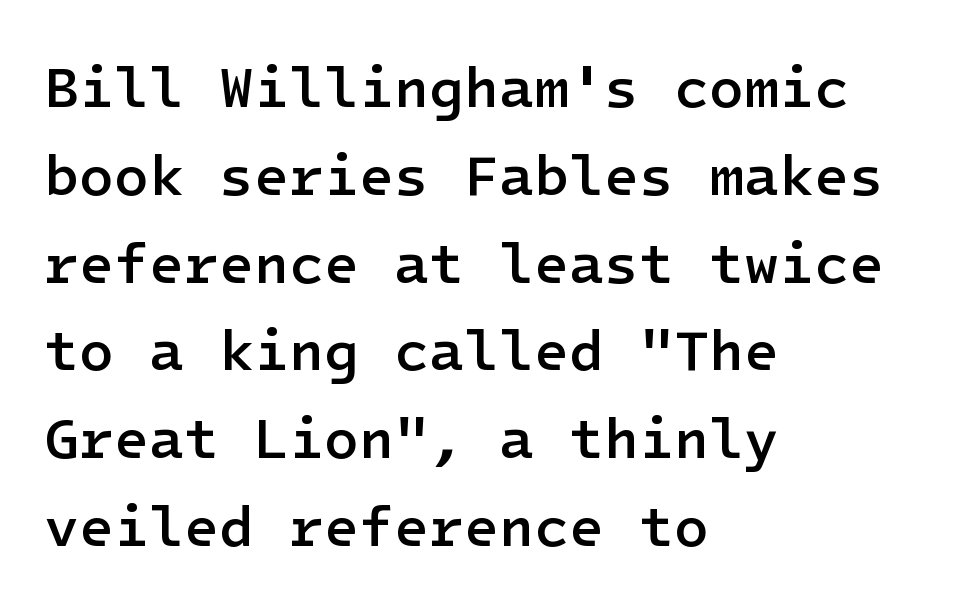
The image shows 57 px semibold sans-serif type, upright; set left-aligned, normal line spacing (1.54x), normal letter spacing, not underlined; low stroke contrast and a medium x-height.
